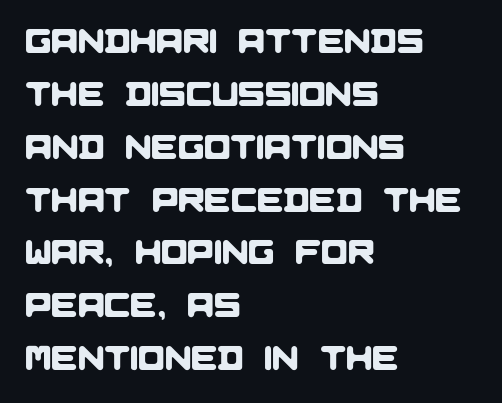
The image shows 35 px sans-serif type; set left-aligned, normal line spacing (1.51x), normal letter spacing, not underlined; low stroke contrast and a large x-height.
